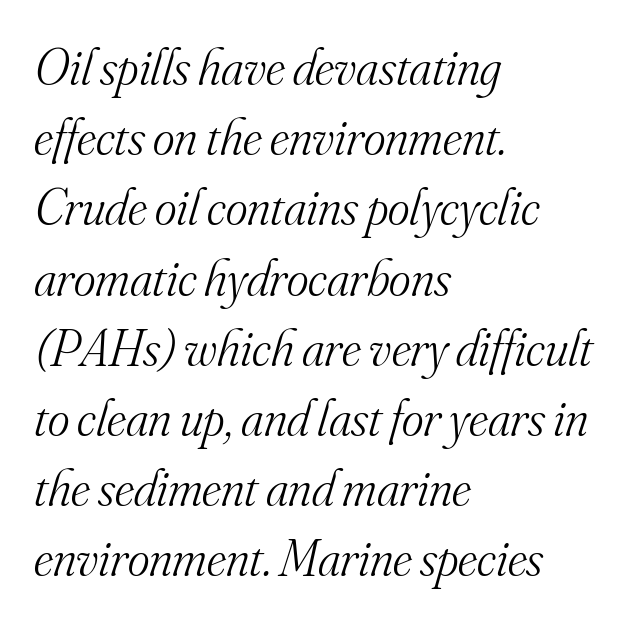
{"serif": "yes", "italic": "yes", "lean": "right", "slant_degrees": 16, "bold": "no", "weight": "light", "width": "normal", "stroke_contrast": "medium", "x_height": "small", "monospaced": "no", "underline": "no", "align": "left", "line_spacing": "normal", "line_spacing_ratio": 1.35, "letter_spacing": "normal", "letter_spacing_em": 0.0, "glyph_px": 52}
